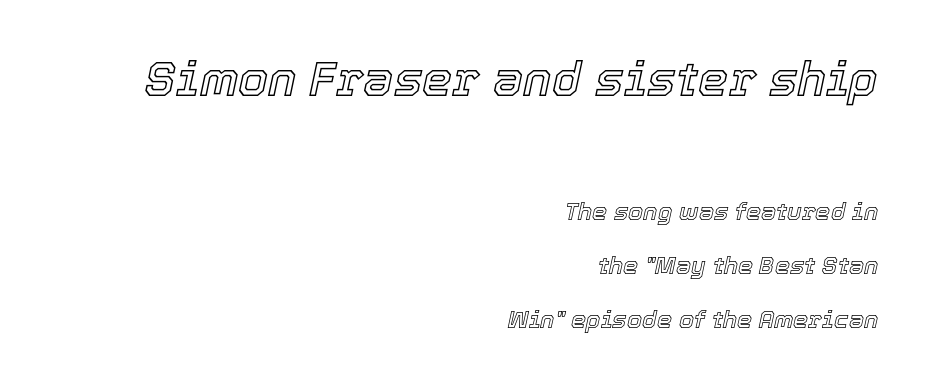
The image shows 48 px text type, italic (leaning right); set right-aligned, loose line spacing (2.25x), normal letter spacing, not underlined; the first (top) block is 2.0x larger; a medium x-height.
